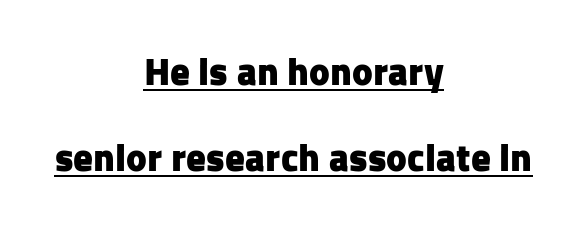
{"serif": "no", "italic": "no", "bold": "yes", "weight": "heavy", "width": "normal", "stroke_contrast": "low", "x_height": "medium", "monospaced": "no", "underline": "yes", "align": "center", "line_spacing": "loose", "line_spacing_ratio": 2.21, "letter_spacing": "normal", "letter_spacing_em": 0.0, "glyph_px": 39}
